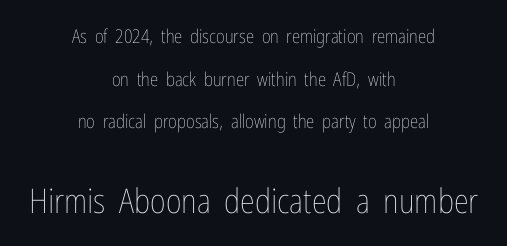
There is no visible air inserted between adjacent glyphs. Descenders hang freely into open space. One-word summary of the alignment: center. You could not count columns in this text — the font is proportionally spaced. Stroke thickness stays within the range of a standard reading face or lighter. Airy leading.
